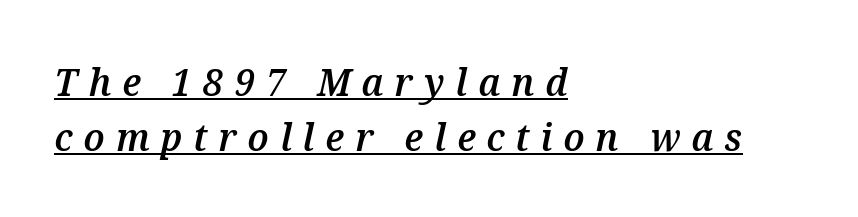
The sample's only ornament is a line tracing under the words. Between one letter and the next there's a generous, obvious gap. The face used here is proportionally spaced, like ordinary book or web type. Typesetter's note: demi weight, one step under bold. A classic flush-left, rag-right setting is used for this passage. Interline gaps are of average width in this sample.
